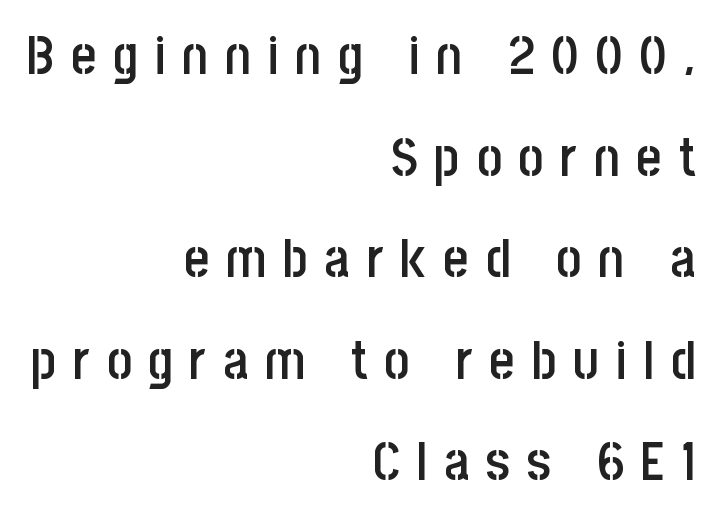
I'd call this a sans setting — the letters go barefoot. Stems and bowls a touch heavier than normal — semibold. A roman cut, with each character standing at attention. The line texture is sparse and dotted thanks to wide tracking.
